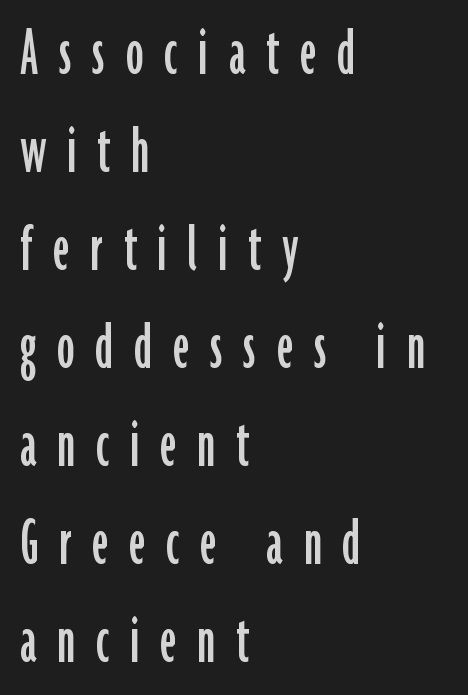
Each row of text sits above clean, open space. Display-style spreading of the glyphs; the letterfit is very open. Reading down the column, the eye jumps a familiar distance to each next line. The specimen reads as upright at a glance. The letters advance in unequal steps, a hallmark of proportional type.
